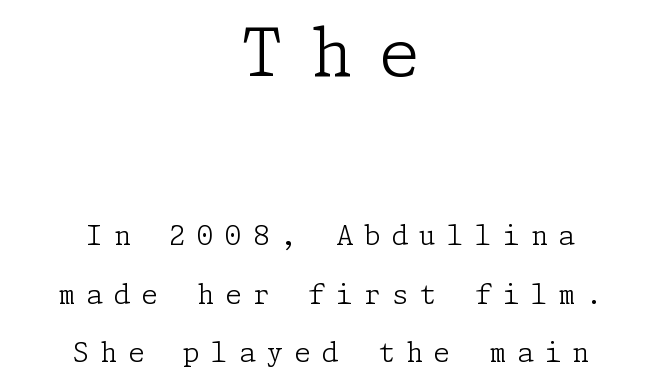
Summary of vertical rhythm: relaxed, with wide interline spacing. A typesetter would call this heavily tracked-out type. One-word summary of the alignment: center. No word sits above an underline.
